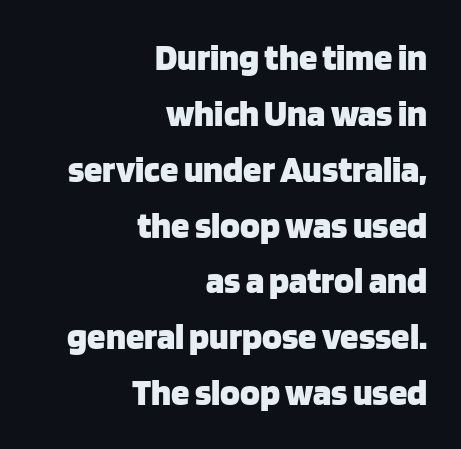
Q: Is the text bold? A: Yes.
Q: Is the text italic (slanted)? A: No, it is upright.
Q: Is the typeface a serif or a sans-serif typeface? A: Sans-serif.
Q: Is the text underlined? A: No.
Q: How is the paragraph aligned? A: Right-aligned.
Q: Is the spacing between letters normal or unusually wide? A: Normal.
Q: Is the spacing between lines tight, normal or loose? A: Normal.
Q: Width (condensed, normal, or wide)? A: Normal.
Q: Stroke contrast? A: Low.
Q: x-height? A: Large.
Q: Monospaced? A: No.
